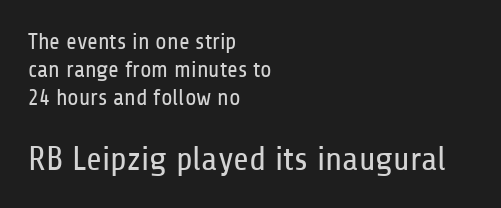
The image shows 34 px regular-weight, condensed sans-serif type, upright; set left-aligned, line spacing 1.22x, normal letter spacing, not underlined; the second (bottom) block is 1.48x larger; low stroke contrast and a medium x-height.
